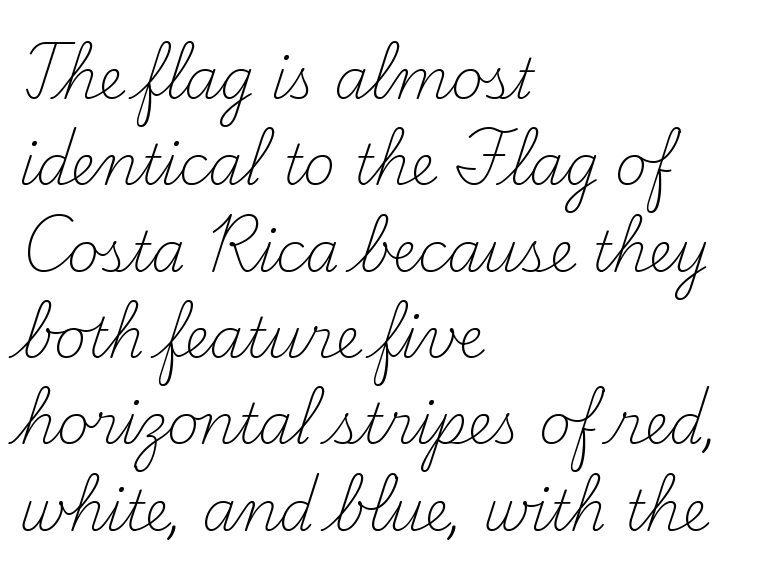
The image shows 55 px light type; set left-aligned, normal line spacing (1.57x), normal letter spacing, not underlined; medium stroke contrast and a small x-height.
